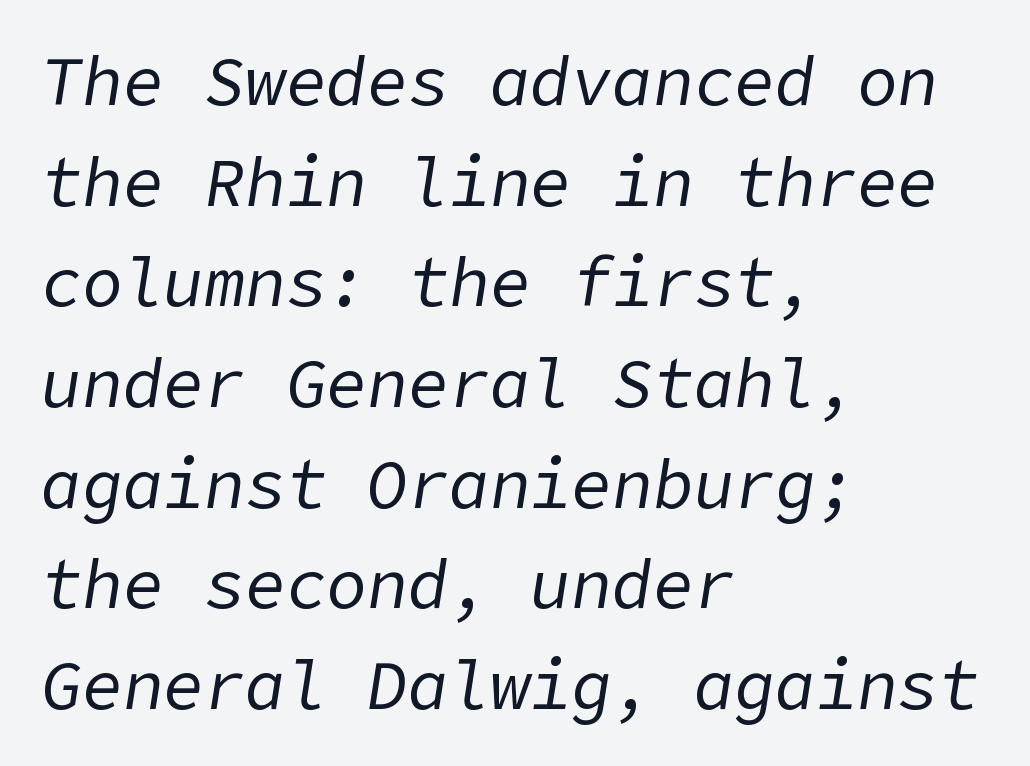
Q: Is the text bold? A: No.
Q: Is the text italic (slanted)? A: Yes, it leans right by about 9 degrees.
Q: Is the text underlined? A: No.
Q: How is the paragraph aligned? A: Left-aligned.
Q: Is the spacing between letters normal or unusually wide? A: Normal.
Q: Is the spacing between lines tight, normal or loose? A: Normal.
Q: Width (condensed, normal, or wide)? A: Normal.
Q: Stroke contrast? A: Low.
Q: x-height? A: Medium.
